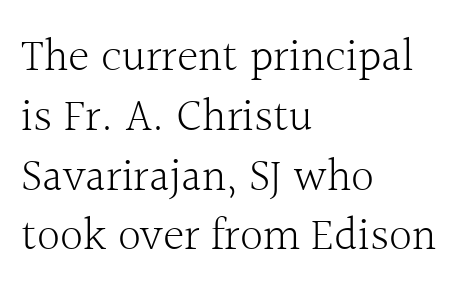
{"serif": "yes", "italic": "no", "bold": "no", "weight": "light", "width": "normal", "x_height": "medium", "monospaced": "no", "underline": "no", "align": "left", "line_spacing": "normal", "line_spacing_ratio": 1.3, "letter_spacing": "normal", "letter_spacing_em": 0.0, "glyph_px": 46}
